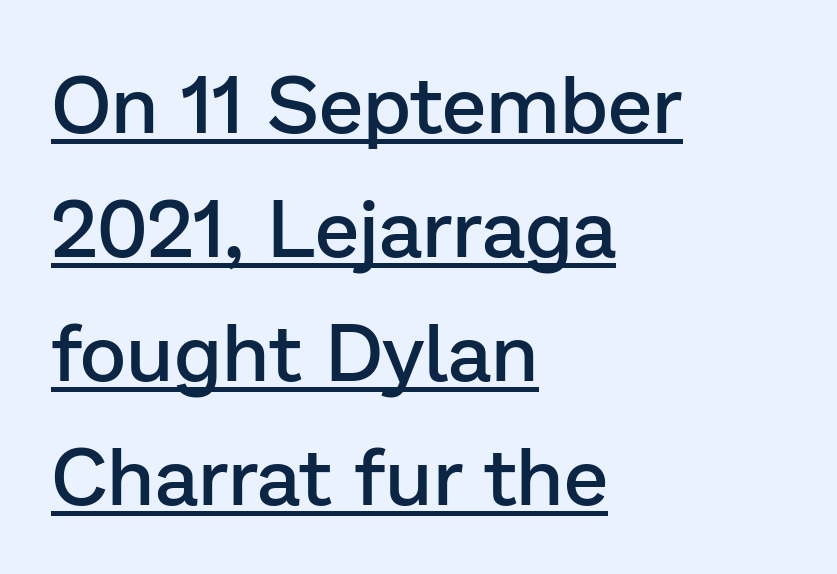
Q: Is the text bold? A: Semi-bold.
Q: Is the text italic (slanted)? A: No, it is upright.
Q: Is the typeface a serif or a sans-serif typeface? A: Sans-serif.
Q: Is the text underlined? A: Yes.
Q: How is the paragraph aligned? A: Left-aligned.
Q: Is the spacing between letters normal or unusually wide? A: Normal.
Q: Is the spacing between lines tight, normal or loose? A: Normal.
Q: Width (condensed, normal, or wide)? A: Normal.
Q: Stroke contrast? A: Low.
Q: x-height? A: Medium.
Q: Monospaced? A: No.
